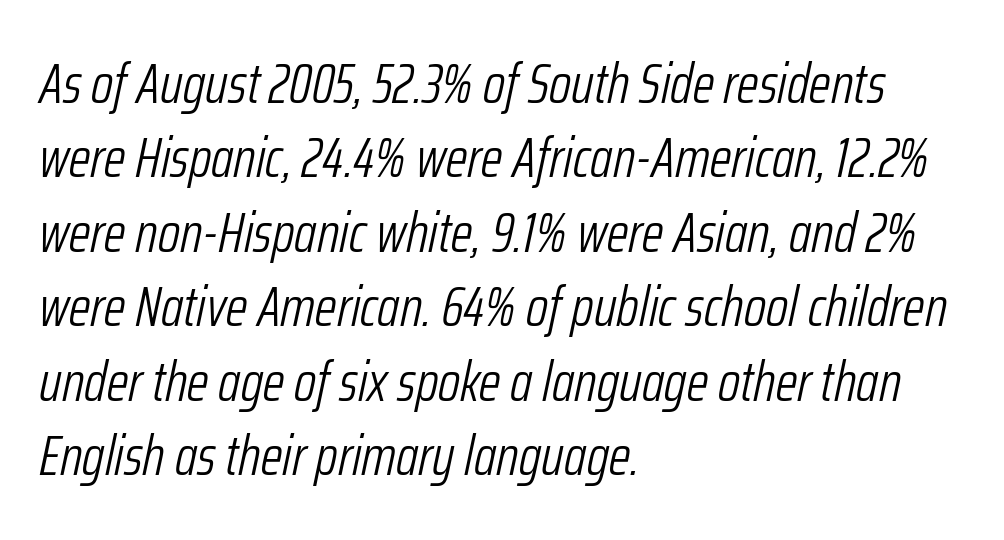
{"italic": "yes", "lean": "right", "slant_degrees": 12, "bold": "no", "weight": "light", "width": "condensed", "stroke_contrast": "low", "x_height": "medium", "monospaced": "no", "underline": "no", "align": "left", "line_spacing": "normal", "line_spacing_ratio": 1.33, "letter_spacing": "normal", "letter_spacing_em": 0.0, "glyph_px": 56}
